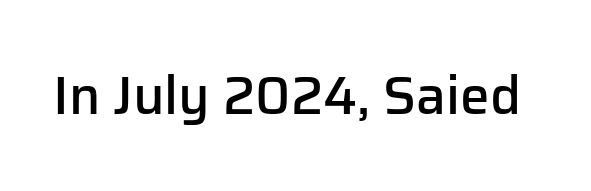
Nope, no serifs anywhere on these letters. Students, note that the glyphs here touch the page at normal intervals. The specimen reads as upright at a glance. Do the characters align in a grid? No, the font is proportional. Underline: absent.
